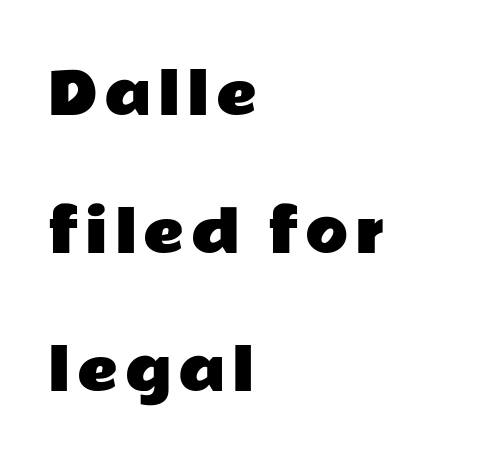
Q: Is the text italic (slanted)? A: No, it is upright.
Q: Is the typeface a serif or a sans-serif typeface? A: Sans-serif.
Q: Is the text underlined? A: No.
Q: How is the paragraph aligned? A: Left-aligned.
Q: Is the spacing between lines tight, normal or loose? A: Loose.
Q: Width (condensed, normal, or wide)? A: Wide.
Q: Stroke contrast? A: Low.
Q: x-height? A: Medium.
Q: Monospaced? A: No.
